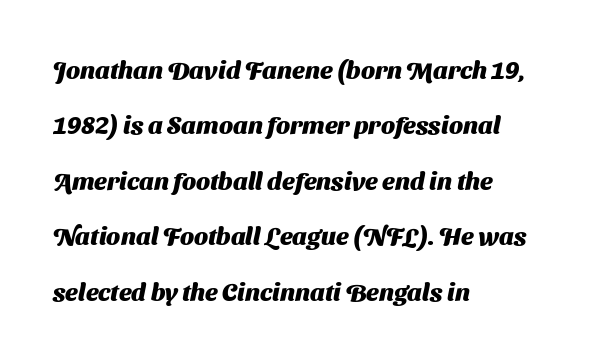
{"bold": "yes", "underline": "no", "align": "left", "line_spacing": "loose", "line_spacing_ratio": 2.22, "letter_spacing": "normal", "letter_spacing_em": 0.0, "glyph_px": 25}
